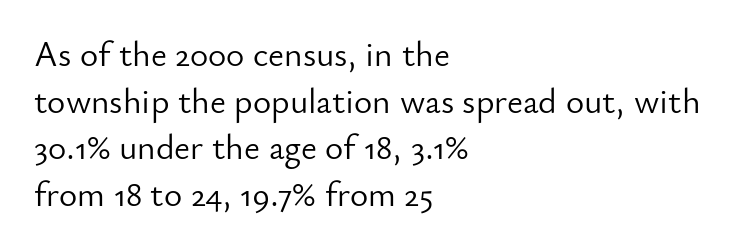
The lines sit at an ordinary, default distance from one another. Between one letter and the next there's only the usual sliver of space. The face used here is proportionally spaced, like ordinary book or web type. Honestly, there is no underline to notice here at all.
